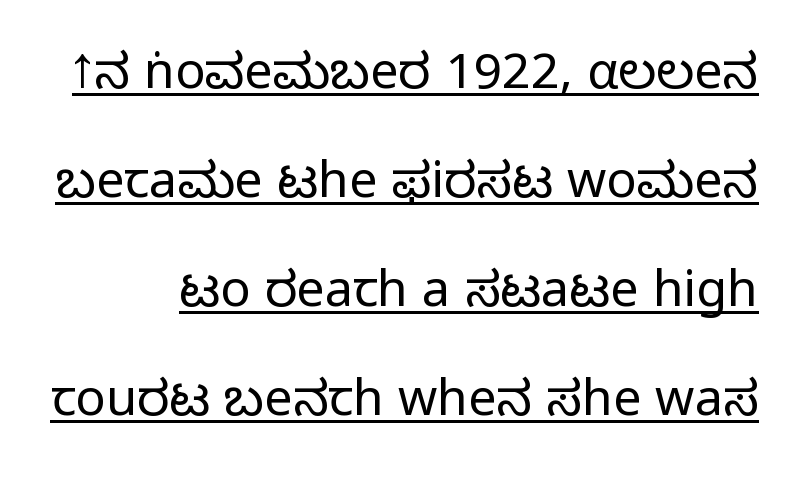
What's the leading like? Stretched, with rows far apart. Stroke terminals: plain, sans-serif. The lettering is marked with a stroke running underneath it. The letterforms sit shoulder to shoulder at normal distance. Italic: no, the glyphs are upright roman.
